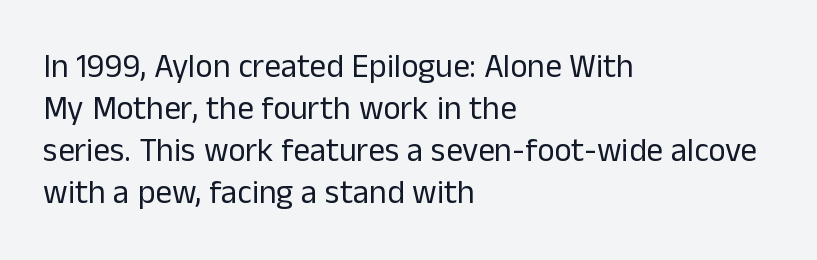
The image shows 33 px regular-weight sans-serif type, upright; set left-aligned, normal line spacing (1.27x), normal letter spacing, not underlined; low stroke contrast and a medium x-height.
